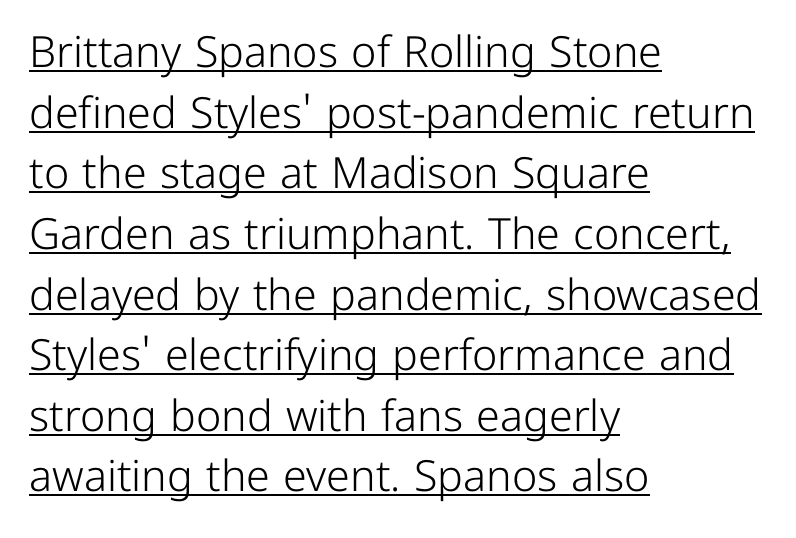
The image shows 43 px light sans-serif type, upright; set left-aligned, normal line spacing (1.41x), normal letter spacing, underlined; low stroke contrast and a medium x-height.
